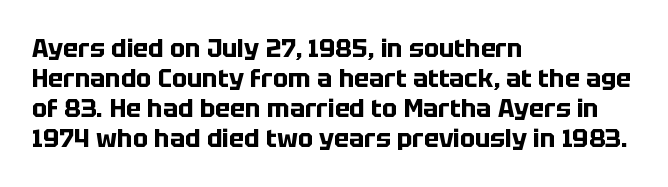
{"italic": "no", "bold": "yes", "underline": "no", "align": "left", "line_spacing_ratio": 1.2, "letter_spacing": "normal", "letter_spacing_em": 0.0, "glyph_px": 25}
